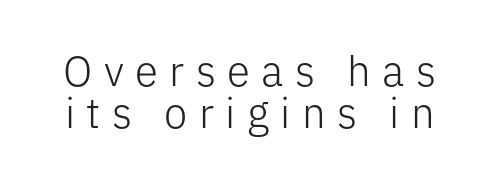
{"serif": "no", "italic": "no", "bold": "no", "weight": "light", "width": "normal", "stroke_contrast": "low", "x_height": "medium", "monospaced": "no", "underline": "no", "line_spacing": "tight", "line_spacing_ratio": 1.0, "letter_spacing": "wide", "letter_spacing_em": 0.27, "glyph_px": 42}
